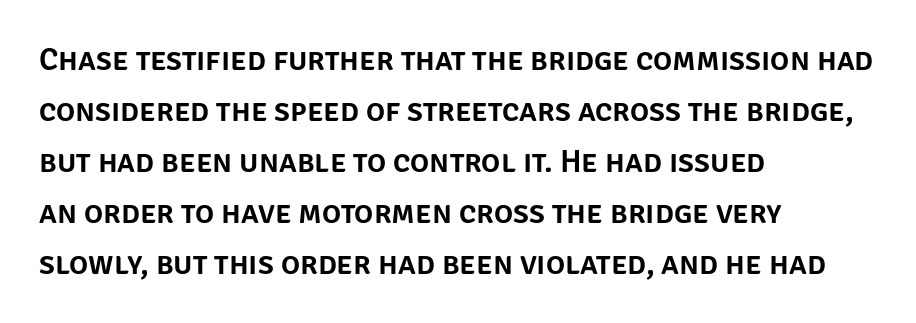
Serifs: no, the terminals of the letterforms are clean. This sample keeps an unexceptional amount of space between lines. Leftover space on each line is placed entirely after the last word. Do the characters align in a grid? No, the font is proportional.
